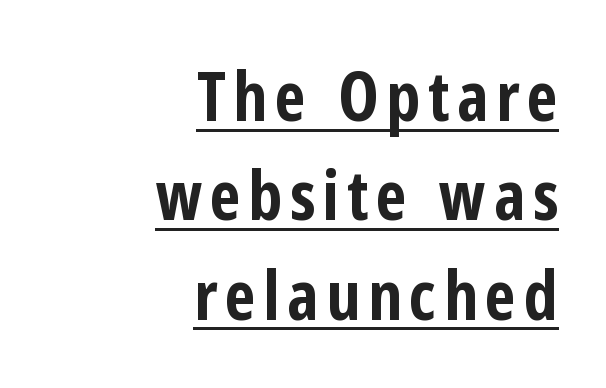
{"serif": "no", "italic": "no", "bold": "yes", "weight": "bold", "width": "condensed", "stroke_contrast": "low", "x_height": "medium", "monospaced": "no", "underline": "yes", "align": "right", "line_spacing": "normal", "line_spacing_ratio": 1.46, "glyph_px": 68}
